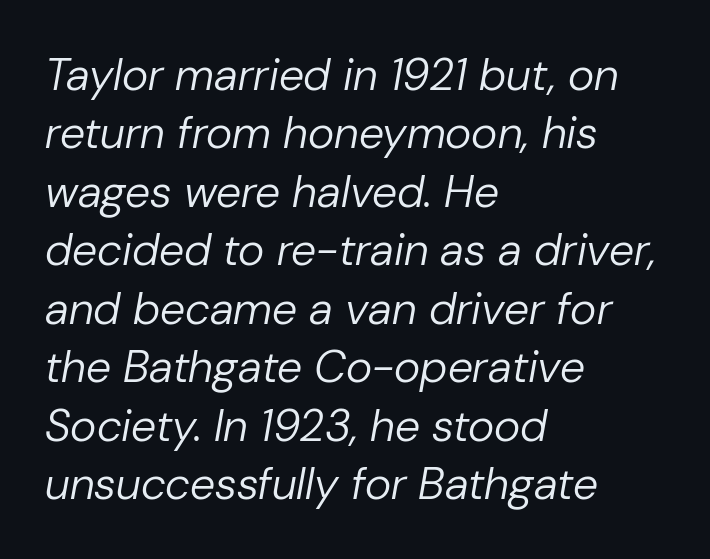
The image shows 45 px regular-weight type, italic (leaning right); set left-aligned, normal line spacing (1.3x), normal letter spacing, not underlined; low stroke contrast and a medium x-height.
